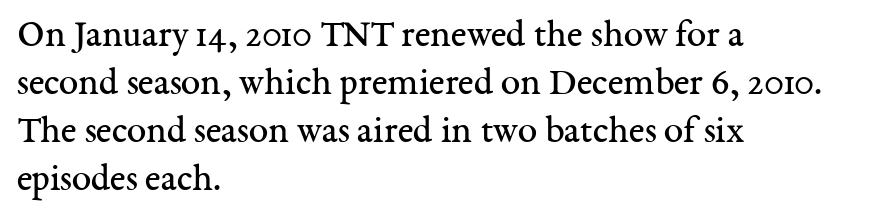
{"serif": "yes", "italic": "no", "bold": "no", "weight": "regular", "width": "normal", "stroke_contrast": "medium", "x_height": "medium", "monospaced": "no", "underline": "no", "align": "left", "line_spacing_ratio": 1.23, "letter_spacing": "normal", "letter_spacing_em": 0.0, "glyph_px": 39}
